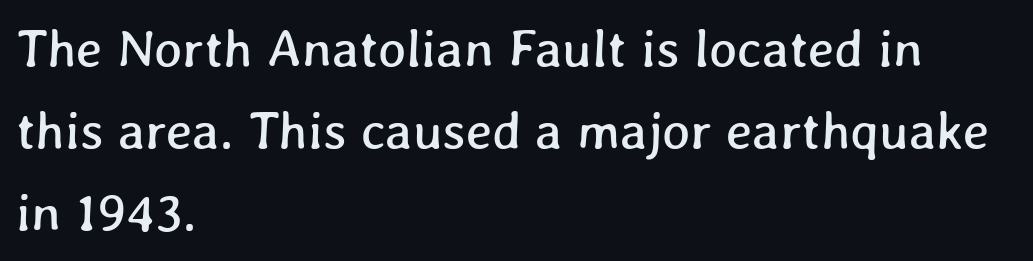
The image shows 53 px text type; set left-aligned, normal line spacing (1.55x), normal letter spacing, not underlined; low stroke contrast and a medium x-height.
